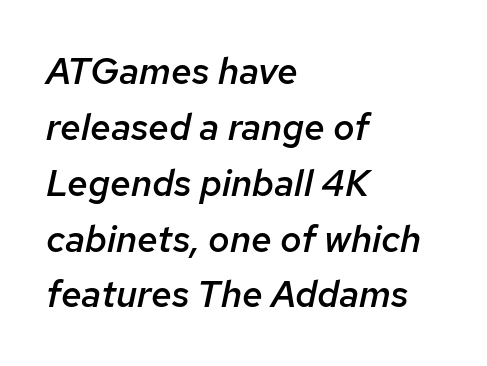
{"italic": "yes", "lean": "right", "slant_degrees": 12, "bold": "semi", "weight": "semibold", "width": "normal", "stroke_contrast": "low", "x_height": "medium", "monospaced": "no", "underline": "no", "align": "left", "line_spacing": "normal", "line_spacing_ratio": 1.51, "letter_spacing": "normal", "letter_spacing_em": 0.0, "glyph_px": 37}
